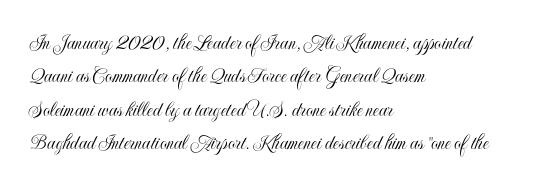
{"underline": "no", "align": "left", "line_spacing": "normal", "line_spacing_ratio": 1.52, "letter_spacing": "normal", "letter_spacing_em": 0.0, "glyph_px": 22}
